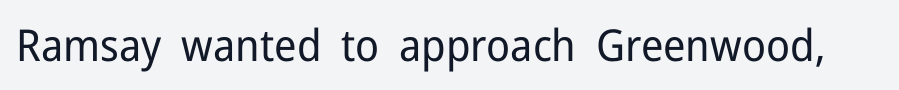
Q: Is the text bold? A: No.
Q: Is the text italic (slanted)? A: No, it is upright.
Q: Is the typeface a serif or a sans-serif typeface? A: Sans-serif.
Q: Is the text underlined? A: No.
Q: Is the spacing between letters normal or unusually wide? A: Normal.
Q: Width (condensed, normal, or wide)? A: Normal.
Q: Stroke contrast? A: Low.
Q: x-height? A: Medium.
Q: Monospaced? A: No.
